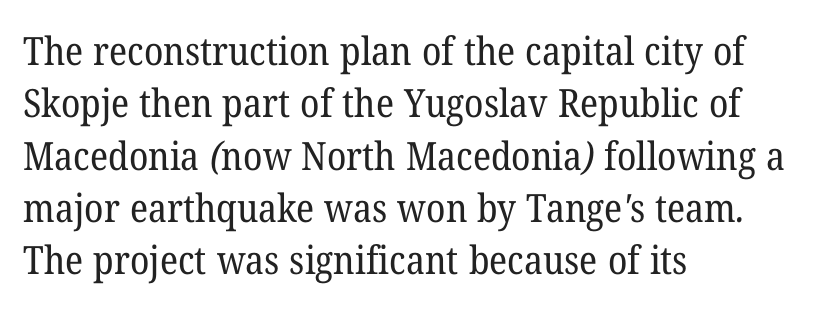
{"serif": "yes", "bold": "no", "weight": "regular", "width": "normal", "stroke_contrast": "low", "x_height": "medium", "monospaced": "no", "underline": "no", "align": "left", "line_spacing": "normal", "line_spacing_ratio": 1.34, "letter_spacing": "normal", "letter_spacing_em": 0.0, "glyph_px": 39}
